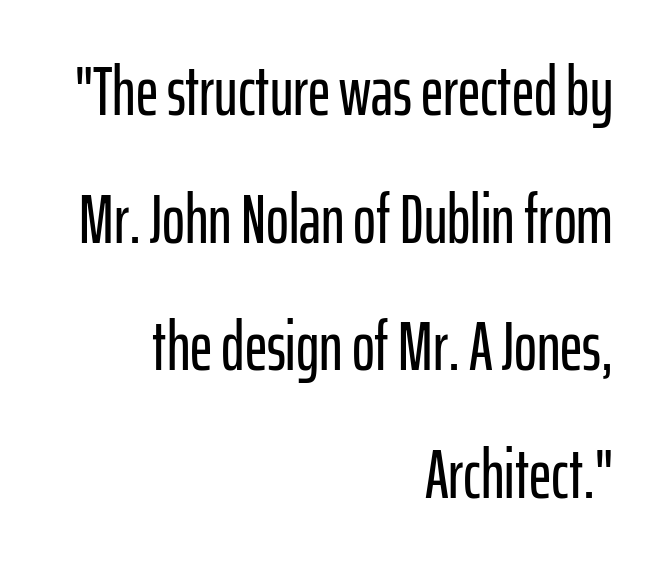
The image shows 69 px condensed sans-serif type, upright; set right-aligned, line spacing 1.85x, normal letter spacing, not underlined; low stroke contrast and a medium x-height.
